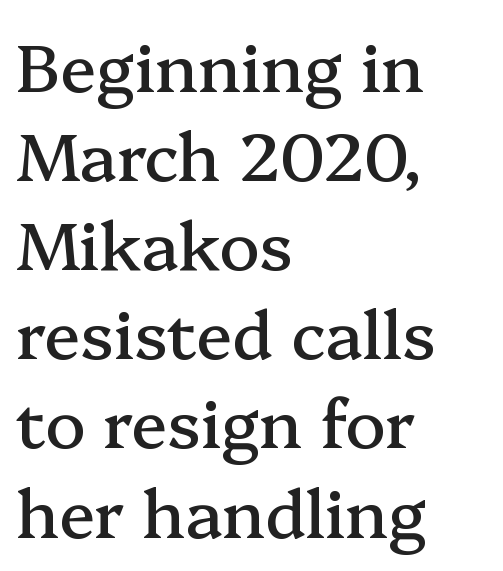
The image shows 67 px serif type, upright; set left-aligned, normal line spacing (1.33x), normal letter spacing, not underlined; medium stroke contrast and a medium x-height.
